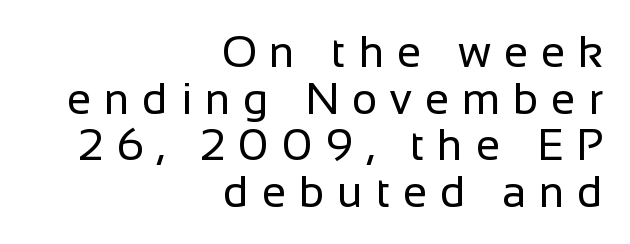
The image shows 44 px regular-weight sans-serif type, upright; set right-aligned, tight line spacing (1.06x), unusually wide letter spacing (+0.29 em), not underlined; low stroke contrast and a medium x-height.
